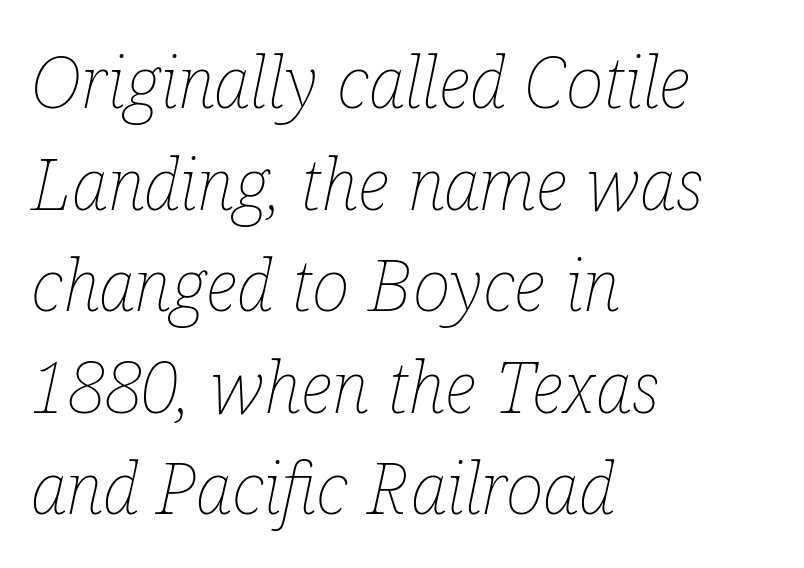
The image shows 72 px thin, condensed type, italic (leaning right); set left-aligned, normal line spacing (1.41x), normal letter spacing, not underlined; low stroke contrast and a medium x-height.
